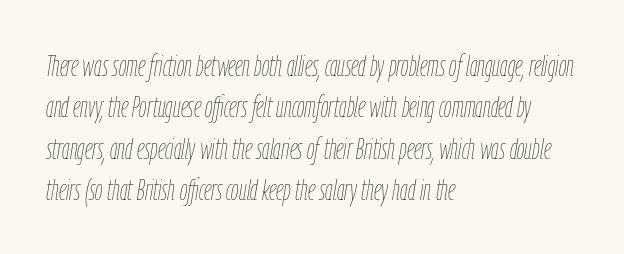
Designer's note — italics engaged. In terms of letterspacing, this is plain default setting. Letters rest on an invisible, unmarked baseline. Left-aligned paragraph, ragged on the right. A light-to-regular cut is what we see here. Quick note: interline space is typical.
